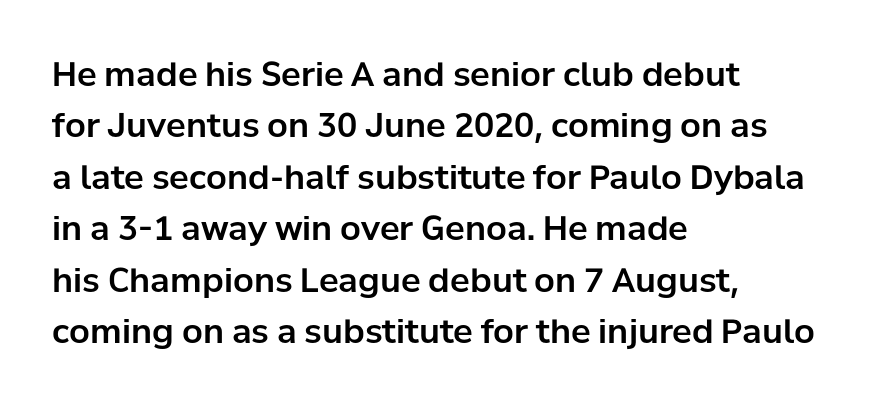
{"serif": "no", "italic": "no", "width": "normal", "stroke_contrast": "low", "x_height": "medium", "monospaced": "no", "underline": "no", "align": "left", "line_spacing": "normal", "line_spacing_ratio": 1.56, "letter_spacing": "normal", "letter_spacing_em": 0.0, "glyph_px": 33}
